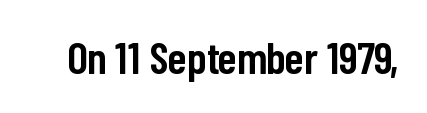
Q: Is the text bold? A: Semi-bold.
Q: Is the text italic (slanted)? A: No, it is upright.
Q: Is the typeface a serif or a sans-serif typeface? A: Sans-serif.
Q: Is the text underlined? A: No.
Q: Is the spacing between letters normal or unusually wide? A: Normal.
Q: Width (condensed, normal, or wide)? A: Condensed.
Q: Stroke contrast? A: Low.
Q: x-height? A: Medium.
Q: Monospaced? A: No.
